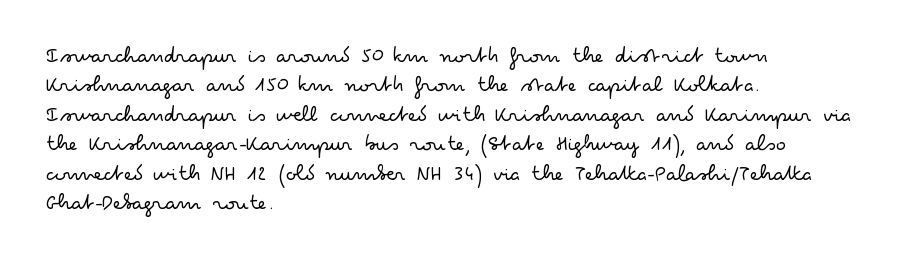
It's the straight-up-and-down kind of type. The face used here is rendered with its standard letterfit. The setting favours the left margin, as ordinary paragraphs usually do. This is not heavy type; no bold has been used. Interline gaps are of average width in this sample.
